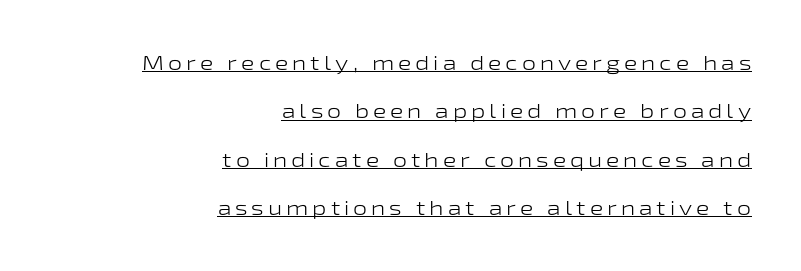
The image shows 20 px text type, upright; set right-aligned, loose line spacing (2.42x), unusually wide letter spacing (+0.2 em), underlined.
